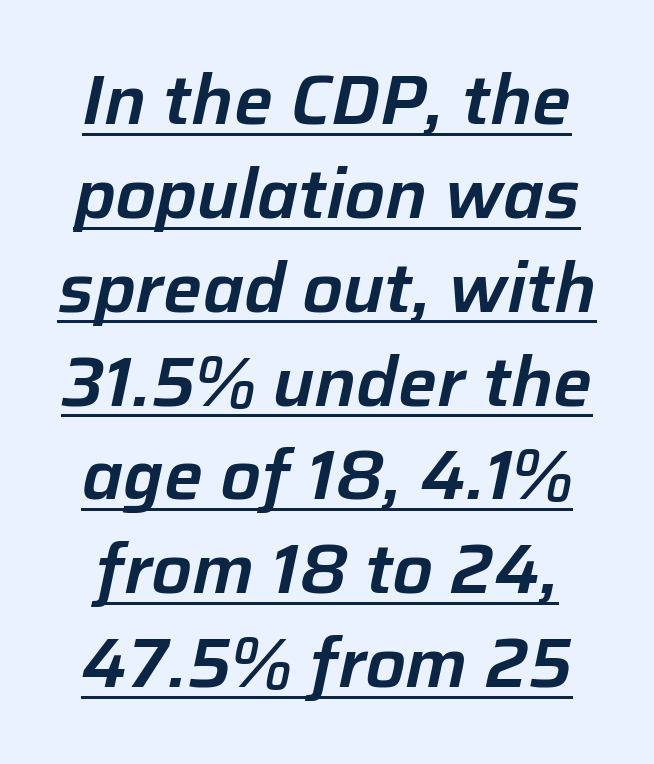
The image shows 69 px text type, italic (leaning right); set normal line spacing (1.36x), normal letter spacing, underlined; low stroke contrast and a medium x-height.
